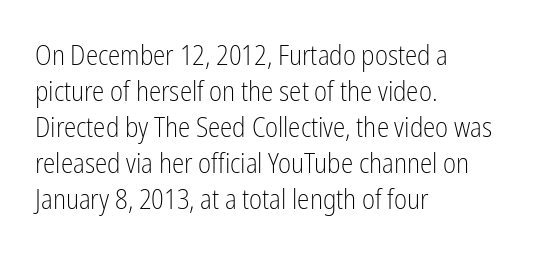
{"serif": "no", "italic": "no", "bold": "no", "weight": "light", "width": "condensed", "stroke_contrast": "low", "x_height": "medium", "monospaced": "no", "underline": "no", "align": "left", "line_spacing": "normal", "line_spacing_ratio": 1.29, "letter_spacing": "normal", "letter_spacing_em": 0.0, "glyph_px": 28}
